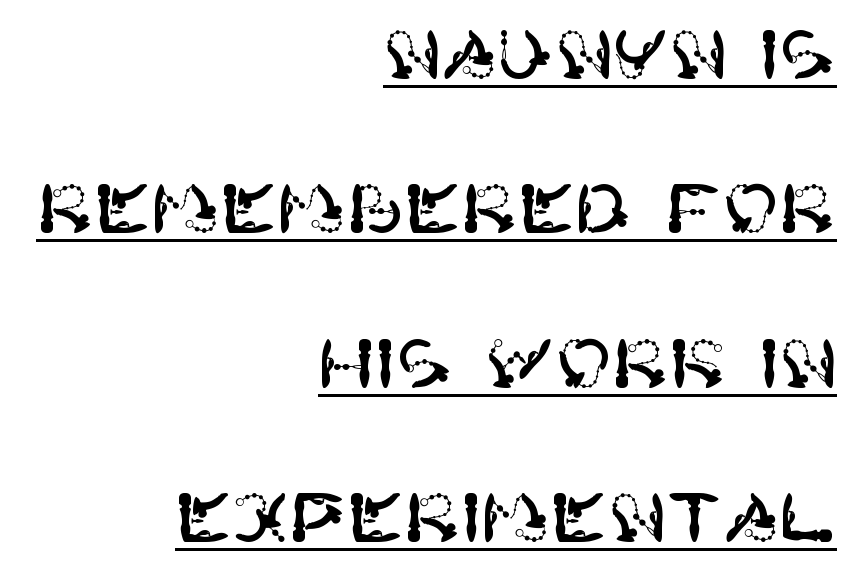
Q: Is the text italic (slanted)? A: No, it is upright.
Q: Is the typeface a serif or a sans-serif typeface? A: Sans-serif.
Q: Is the text underlined? A: Yes.
Q: How is the paragraph aligned? A: Right-aligned.
Q: Is the spacing between letters normal or unusually wide? A: Normal.
Q: Is the spacing between lines tight, normal or loose? A: Loose.
Q: Width (condensed, normal, or wide)? A: Normal.
Q: Stroke contrast? A: High.
Q: x-height? A: Large.
